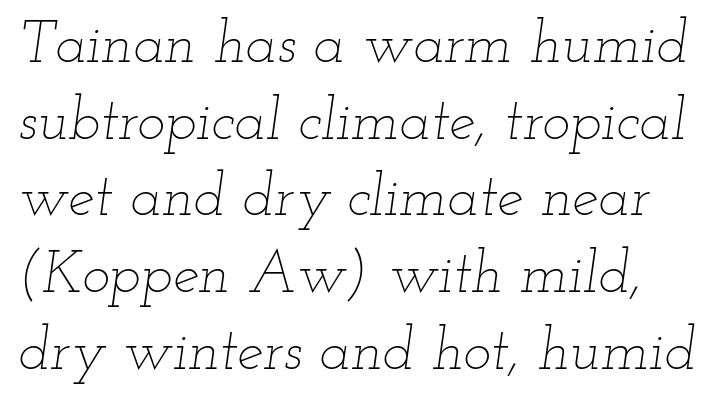
The image shows 59 px thin, wide type, italic (leaning right); set normal line spacing (1.3x), normal letter spacing, not underlined; low stroke contrast and a small x-height.
